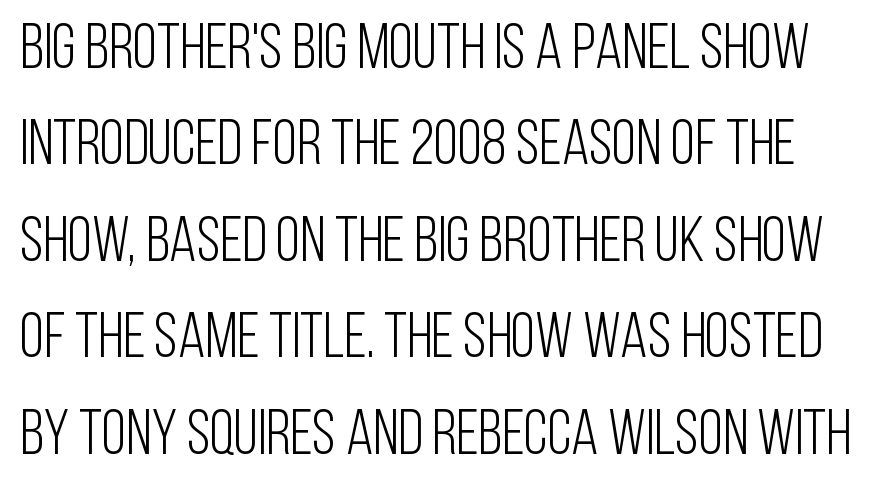
{"serif": "no", "italic": "no", "bold": "no", "weight": "light", "width": "condensed", "stroke_contrast": "low", "x_height": "large", "monospaced": "no", "underline": "no", "line_spacing": "normal", "line_spacing_ratio": 1.53, "letter_spacing": "normal", "letter_spacing_em": 0.0, "glyph_px": 63}
